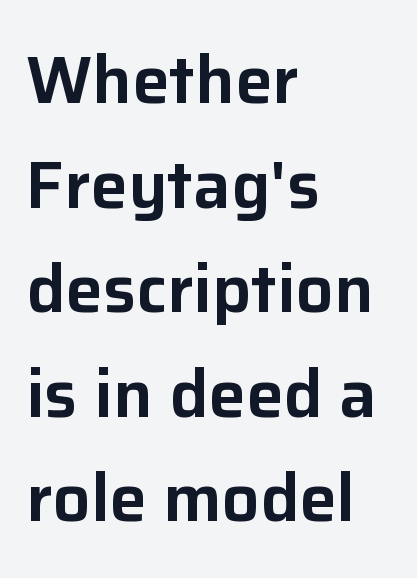
Compared with typical body copy, the letter spacing here is the same. Posture: straight, roman, zero tilt. The block of text has a typical density, with ordinary space between rows. Rule under the text: the space is simply empty. Does the type have serifs? No, each stem ends abruptly. Left-aligned paragraph, ragged on the right.
